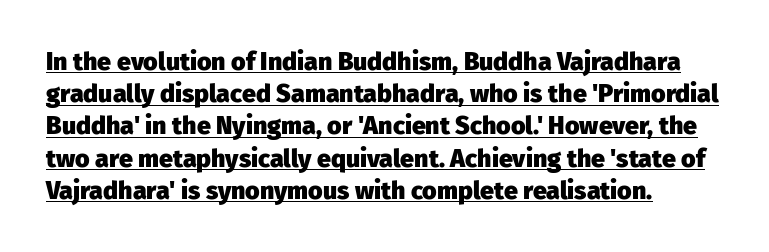
Horizontal alignment here is leftward, the default for most running prose. The lettering stays uniformly vertical, giving the passage a roman look. A continuous stroke trails under the words, as in a hyperlink. Heft: maximum for text — a bold.
